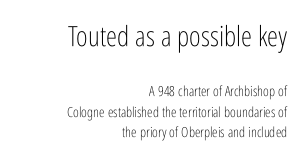
Q: Is the text bold? A: No.
Q: Is the text italic (slanted)? A: No, it is upright.
Q: Is the typeface a serif or a sans-serif typeface? A: Sans-serif.
Q: Is the text underlined? A: No.
Q: How is the paragraph aligned? A: Right-aligned.
Q: Is the spacing between letters normal or unusually wide? A: Normal.
Q: Is the spacing between lines tight, normal or loose? A: Normal.
Q: Which block of text is set in a larger size, the first (top) or the second (bottom)? A: The first (top) one.
Q: Width (condensed, normal, or wide)? A: Condensed.
Q: Stroke contrast? A: Low.
Q: x-height? A: Medium.
Q: Monospaced? A: No.
